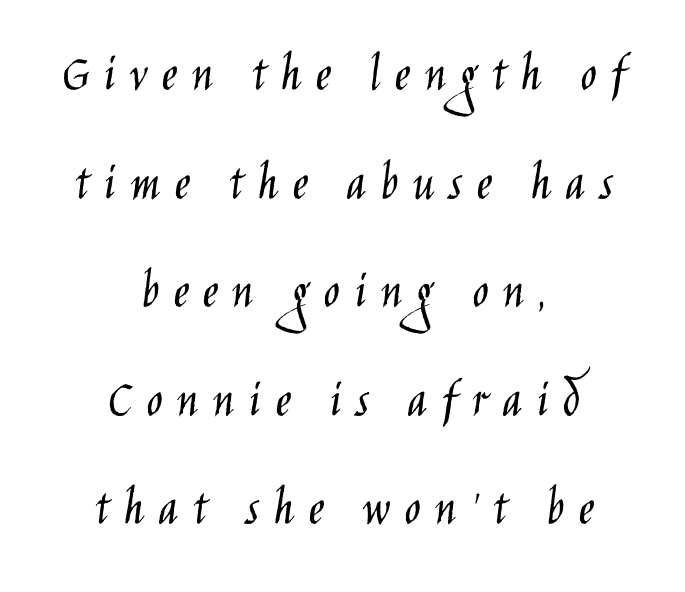
You can tell from the bare stems that sans-serif type was used. Every row of glyphs is offset so its center matches the block's center. The vertical gap from one line to the next is large.
